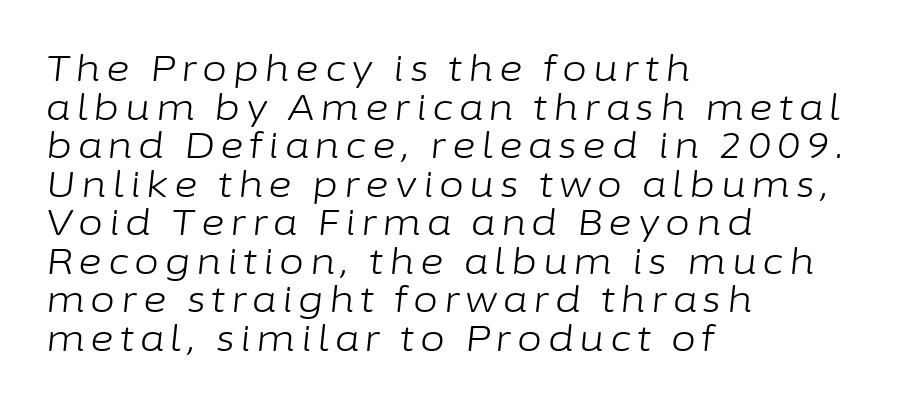
Q: Is the text bold? A: No.
Q: Is the text italic (slanted)? A: Yes, it leans right by about 6 degrees.
Q: Is the text underlined? A: No.
Q: How is the paragraph aligned? A: Left-aligned.
Q: Is the spacing between lines tight, normal or loose? A: Tight.
Q: Width (condensed, normal, or wide)? A: Normal.
Q: Stroke contrast? A: Low.
Q: x-height? A: Medium.
Q: Monospaced? A: No.
